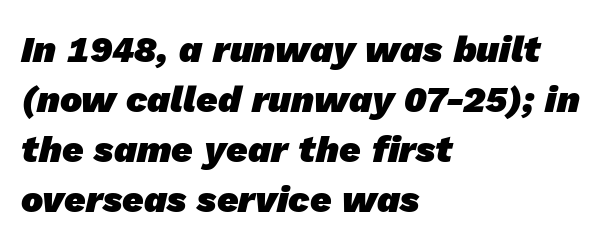
Q: Is the text bold? A: Yes.
Q: Is the typeface a serif or a sans-serif typeface? A: Sans-serif.
Q: Is the text underlined? A: No.
Q: How is the paragraph aligned? A: Left-aligned.
Q: Is the spacing between letters normal or unusually wide? A: Normal.
Q: Is the spacing between lines tight, normal or loose? A: Normal.
Q: Width (condensed, normal, or wide)? A: Normal.
Q: Stroke contrast? A: Low.
Q: x-height? A: Medium.
Q: Monospaced? A: No.
